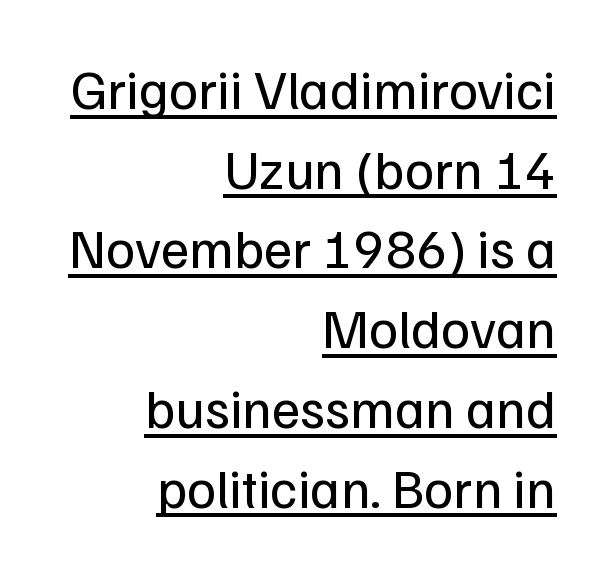
Q: Is the text bold? A: No.
Q: Is the text italic (slanted)? A: No, it is upright.
Q: Is the typeface a serif or a sans-serif typeface? A: Sans-serif.
Q: Is the text underlined? A: Yes.
Q: How is the paragraph aligned? A: Right-aligned.
Q: Is the spacing between letters normal or unusually wide? A: Normal.
Q: Is the spacing between lines tight, normal or loose? A: Normal.
Q: Width (condensed, normal, or wide)? A: Normal.
Q: Stroke contrast? A: Low.
Q: x-height? A: Medium.
Q: Monospaced? A: No.
